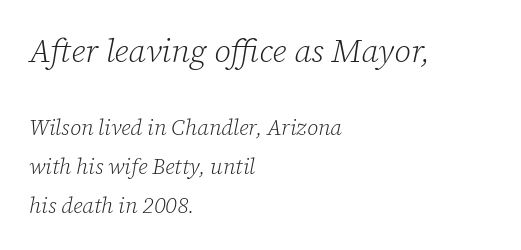
Q: Is the text bold? A: No.
Q: Is the text italic (slanted)? A: Yes, it leans right by about 12 degrees.
Q: Is the typeface a serif or a sans-serif typeface? A: Serif.
Q: Is the text underlined? A: No.
Q: How is the paragraph aligned? A: Left-aligned.
Q: Is the spacing between letters normal or unusually wide? A: Normal.
Q: Which block of text is set in a larger size, the first (top) or the second (bottom)? A: The first (top) one.
Q: Width (condensed, normal, or wide)? A: Normal.
Q: Stroke contrast? A: Low.
Q: x-height? A: Medium.
Q: Monospaced? A: No.
